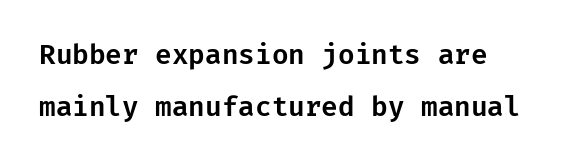
This is roman type, the default non-slanted kind. Leftover space on each line is placed entirely after the last word. The gap between lines stays unmarked. This rendering leaves character spacing at its baseline value. The leading is generous, giving the passage an open texture.
